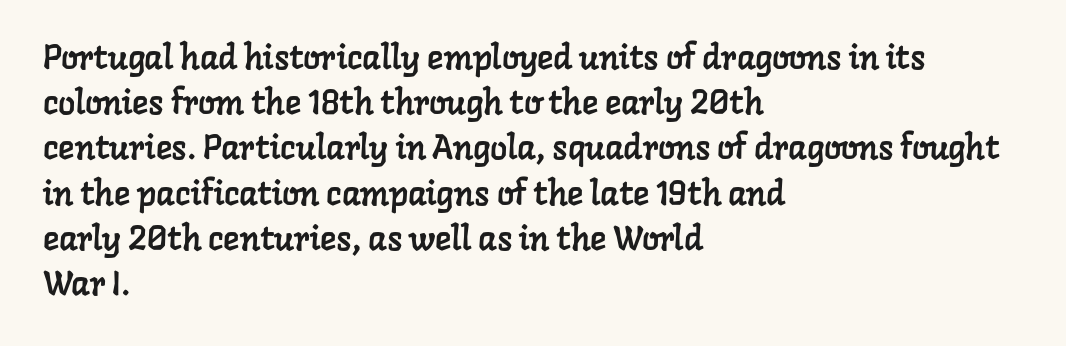
The image shows 34 px serif type; set left-aligned, normal line spacing (1.33x), normal letter spacing, not underlined; low stroke contrast and a medium x-height.
